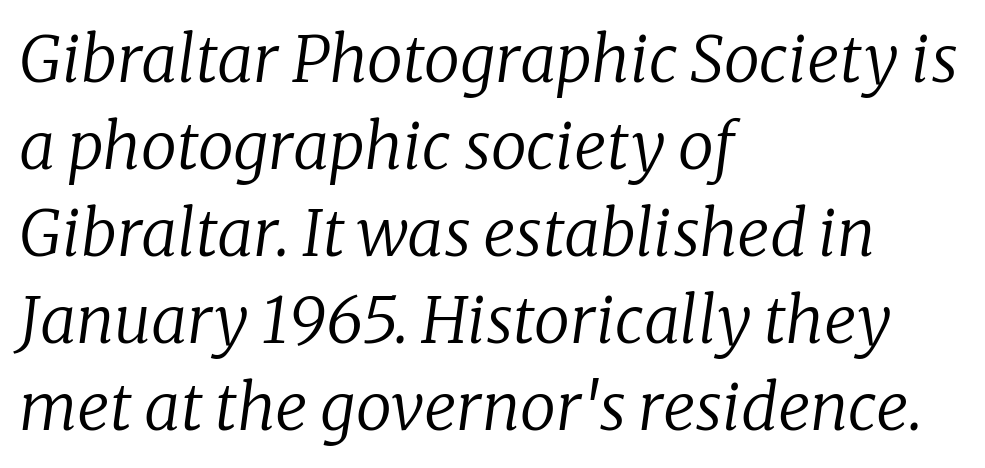
Q: Is the text bold? A: No.
Q: Is the text italic (slanted)? A: Yes, it leans right by about 8 degrees.
Q: Is the typeface a serif or a sans-serif typeface? A: Serif.
Q: Is the text underlined? A: No.
Q: How is the paragraph aligned? A: Left-aligned.
Q: Is the spacing between letters normal or unusually wide? A: Normal.
Q: Is the spacing between lines tight, normal or loose? A: Normal.
Q: Width (condensed, normal, or wide)? A: Normal.
Q: Stroke contrast? A: Low.
Q: x-height? A: Medium.
Q: Monospaced? A: No.
